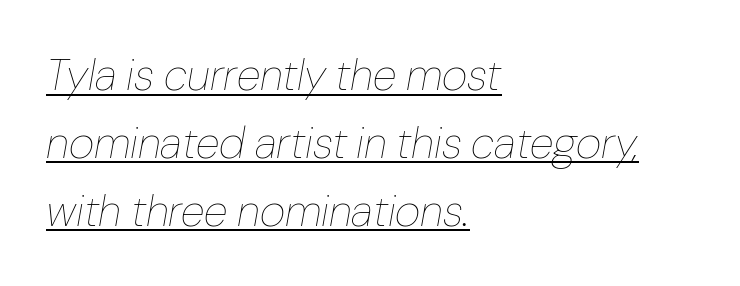
{"italic": "yes", "lean": "right", "slant_degrees": 10, "bold": "no", "weight": "thin", "width": "normal", "stroke_contrast": "low", "x_height": "medium", "monospaced": "no", "underline": "yes", "align": "left", "line_spacing": "normal", "line_spacing_ratio": 1.54, "letter_spacing": "normal", "letter_spacing_em": 0.0, "glyph_px": 44}
